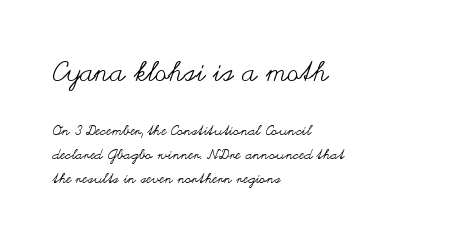
{"bold": "no", "underline": "no", "align": "left", "line_spacing": "normal", "line_spacing_ratio": 1.7, "letter_spacing": "normal", "letter_spacing_em": 0.0, "larger_block": "first", "size_ratio": 1.93, "glyph_px": 27}
